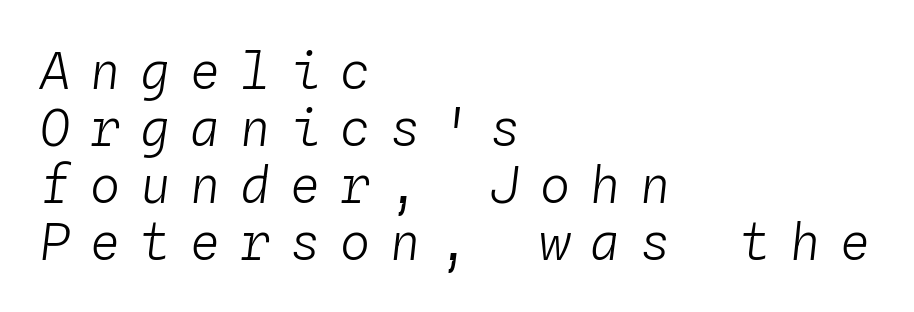
The image shows 50 px light type, italic (leaning right), monospaced; set left-aligned, tight line spacing (1.14x), unusually wide letter spacing (+0.4 em), not underlined; low stroke contrast and a medium x-height.
